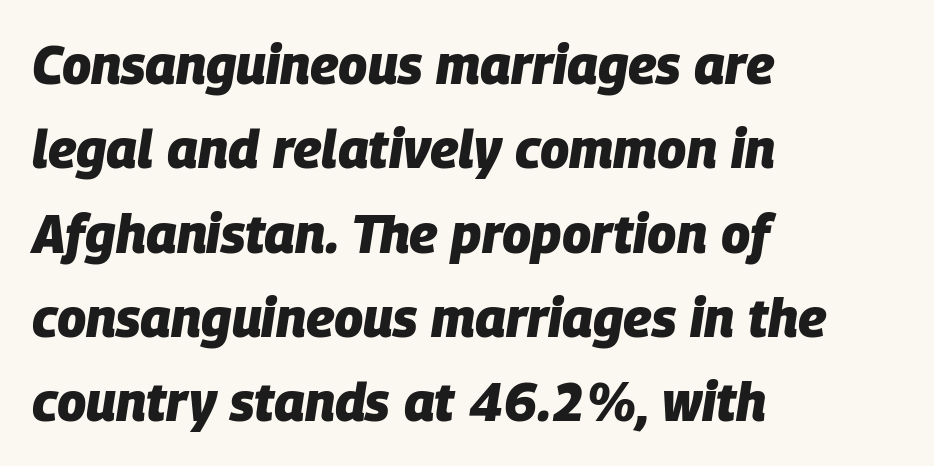
The passage shown stacks its lines at a standard gap. The paragraph shown leans on its left margin. Slanted lettering throughout. Proportional: the letters do not fall into vertical columns.
